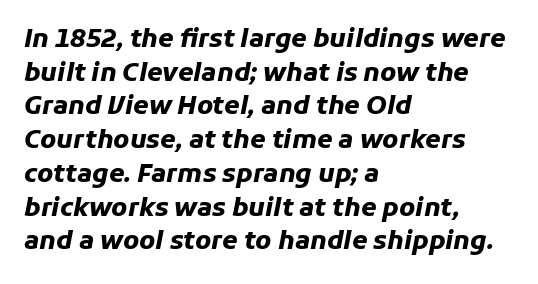
{"italic": "yes", "lean": "right", "slant_degrees": 11, "bold": "yes", "underline": "no", "align": "left", "line_spacing": "normal", "line_spacing_ratio": 1.35, "letter_spacing": "normal", "letter_spacing_em": 0.0, "glyph_px": 25}
